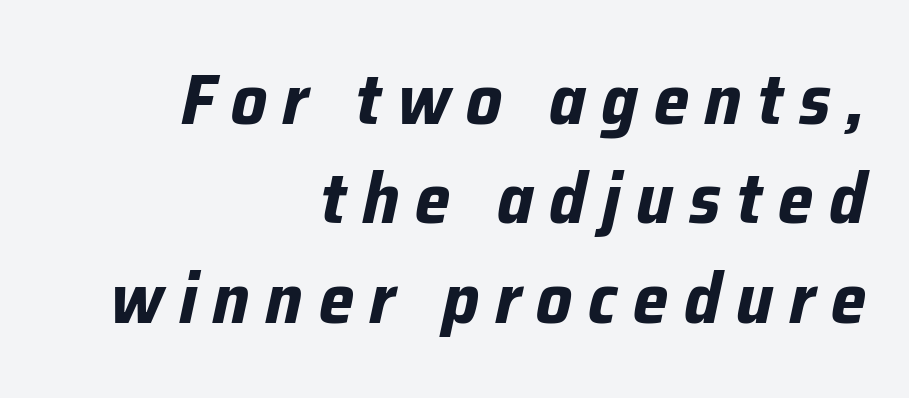
The image shows 71 px bold type, italic (leaning right); set right-aligned, normal line spacing (1.4x), unusually wide letter spacing (+0.22 em), not underlined; low stroke contrast and a medium x-height.
